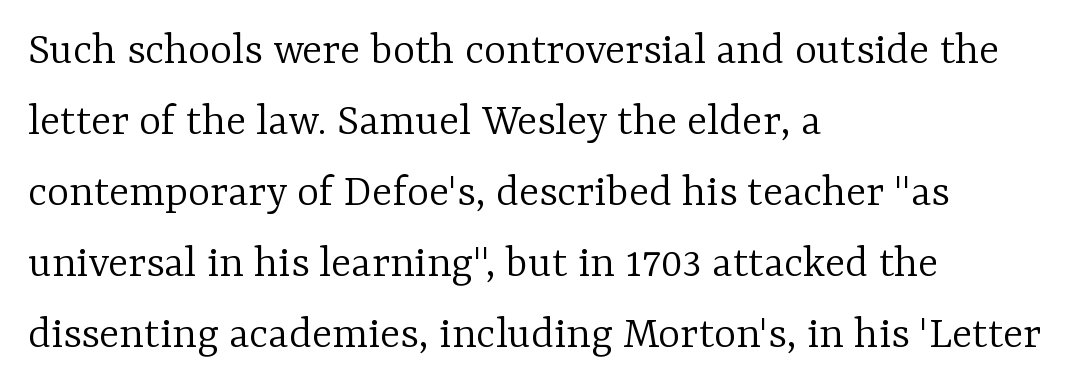
{"serif": "yes", "italic": "no", "bold": "no", "weight": "light", "width": "normal", "stroke_contrast": "low", "x_height": "medium", "monospaced": "no", "underline": "no", "align": "left", "line_spacing": "normal", "line_spacing_ratio": 1.51, "letter_spacing": "normal", "letter_spacing_em": 0.0, "glyph_px": 47}
